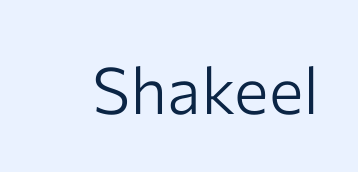
Grotesque or geometric, the face here clearly has no serifs. Character widths vary here, with narrow letters taking less room than wide ones. The typography opts for an upright posture over an oblique one. The words here are not underlined.
